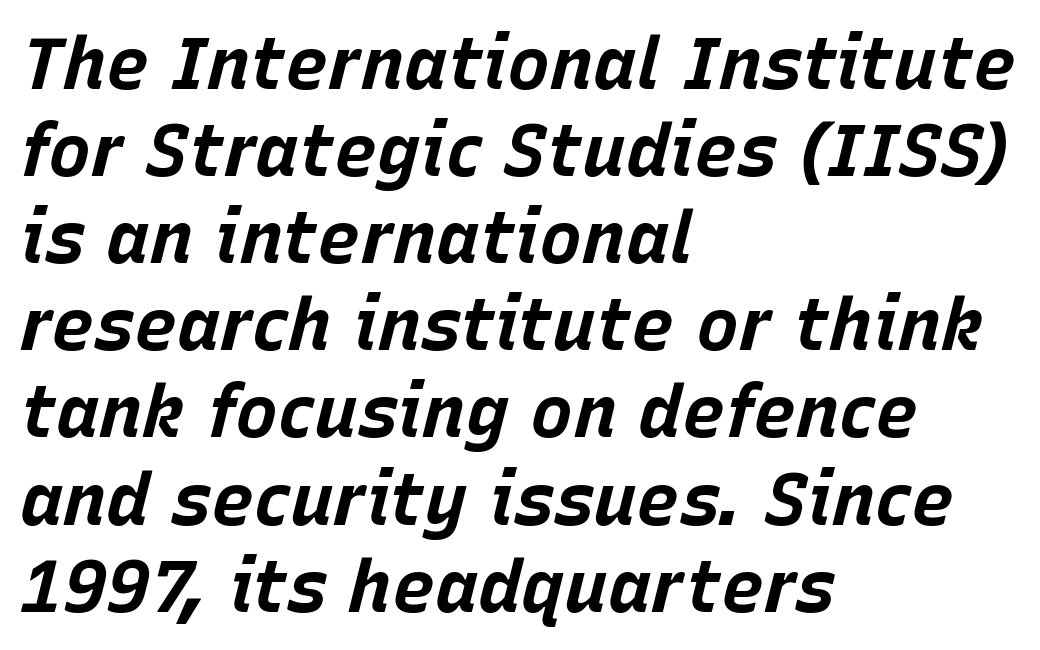
{"italic": "yes", "lean": "right", "slant_degrees": 15, "bold": "yes", "weight": "bold", "width": "normal", "stroke_contrast": "low", "x_height": "large", "monospaced": "no", "underline": "no", "align": "left", "line_spacing_ratio": 1.21, "letter_spacing": "normal", "letter_spacing_em": 0.0, "glyph_px": 72}
